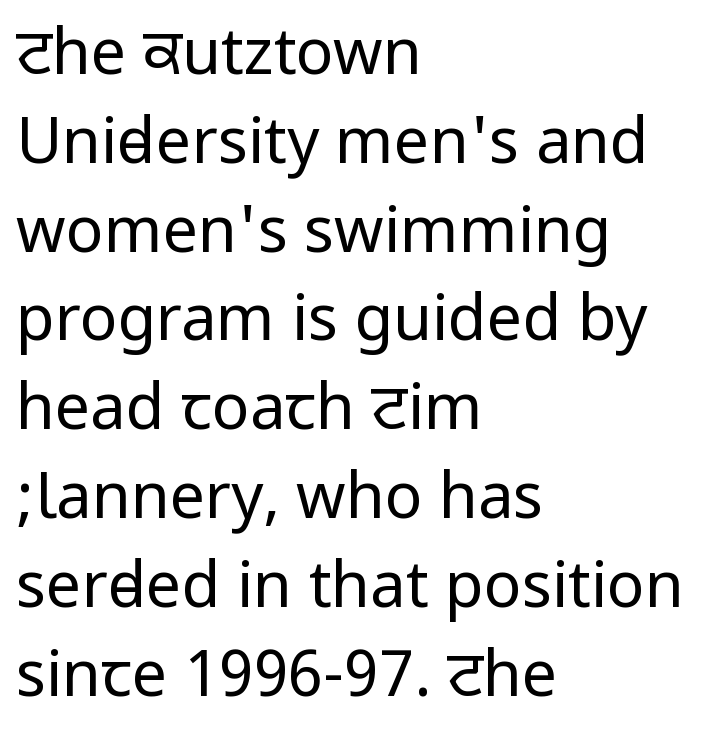
The horizontal fit of the characters is conventional and even. Notice how descenders clear the ascenders below comfortably — that's standard leading. Descenders hang freely into open space. This rendering employs a face without finishing strokes, i.e., a sans-serif.
